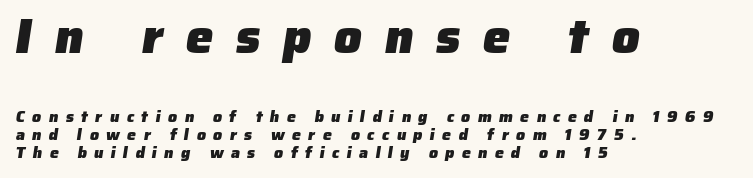
Varying glyph widths throughout — classic text-font behaviour. Closely set lines give the paragraph a compact silhouette. The type family on display is of the sans-serif kind. Pretty heavy lettering here — definitely bold. Just letters on the line, the space beneath them empty.
